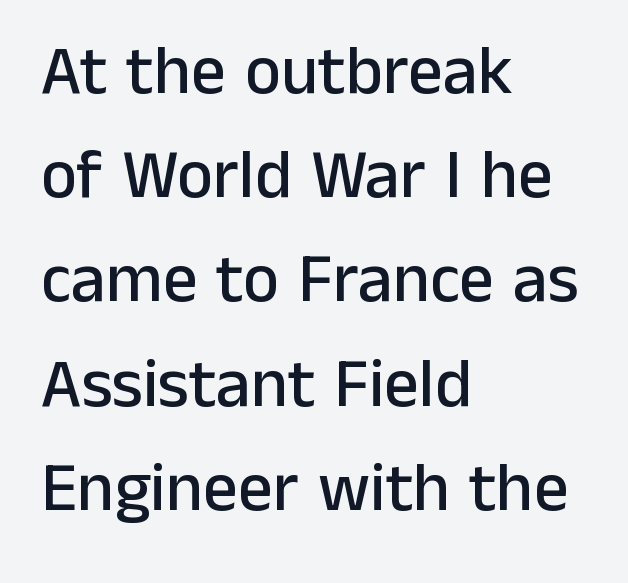
Q: Is the text italic (slanted)? A: No, it is upright.
Q: Is the typeface a serif or a sans-serif typeface? A: Sans-serif.
Q: Is the text underlined? A: No.
Q: How is the paragraph aligned? A: Left-aligned.
Q: Is the spacing between letters normal or unusually wide? A: Normal.
Q: Is the spacing between lines tight, normal or loose? A: Normal.
Q: Width (condensed, normal, or wide)? A: Normal.
Q: Stroke contrast? A: Low.
Q: x-height? A: Medium.
Q: Monospaced? A: No.
